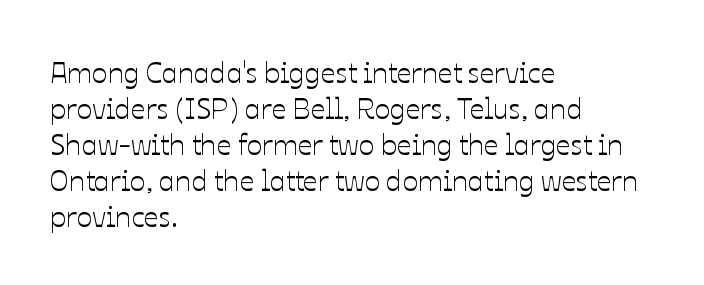
Q: Is the text italic (slanted)? A: No, it is upright.
Q: Is the text underlined? A: No.
Q: How is the paragraph aligned? A: Left-aligned.
Q: Is the spacing between letters normal or unusually wide? A: Normal.
Q: Width (condensed, normal, or wide)? A: Normal.
Q: Stroke contrast? A: Low.
Q: x-height? A: Medium.
Q: Monospaced? A: No.
